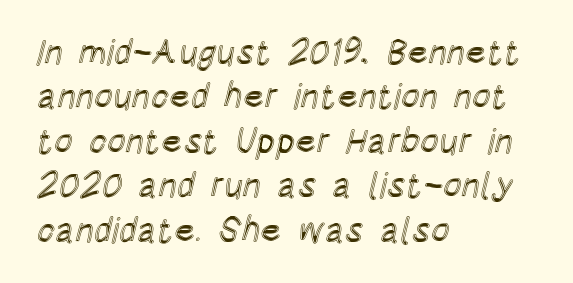
{"width": "condensed", "x_height": "large", "monospaced": "no", "underline": "no", "align": "left", "line_spacing": "normal", "line_spacing_ratio": 1.27, "letter_spacing": "normal", "letter_spacing_em": 0.0, "glyph_px": 35}
